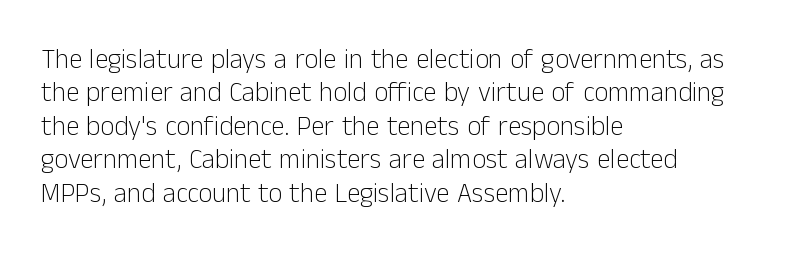
No letter is thick-stroked: the sample isn't bold. This rendering leaves character spacing at its baseline value. A bare baseline throughout the passage. Line beginnings align vertically; line endings do not. This sample uses an upright cut, with every glyph sitting square on the baseline.
